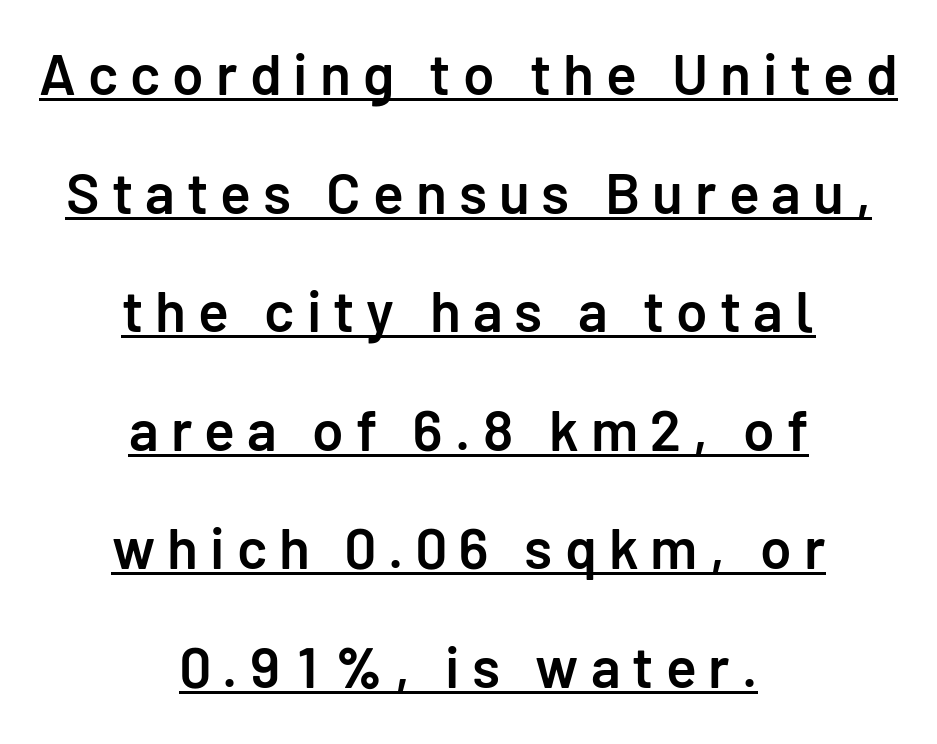
Does the type have serifs? No, each stem ends abruptly. These lines stack symmetrically, like a column narrowing and widening about its center. Looks like regular typesetting: each glyph gets only the width it needs. Quick note: interline space is abundant.
